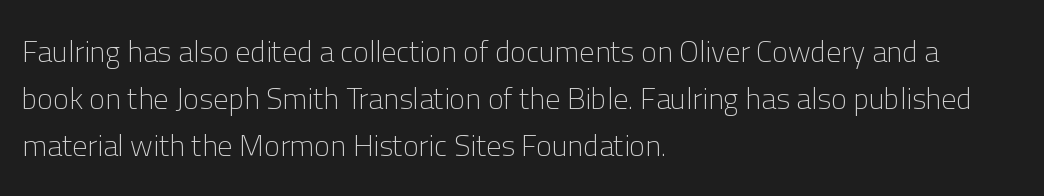
The image shows 30 px light sans-serif type, upright; set left-aligned, normal line spacing (1.56x), normal letter spacing, not underlined; low stroke contrast and a medium x-height.
